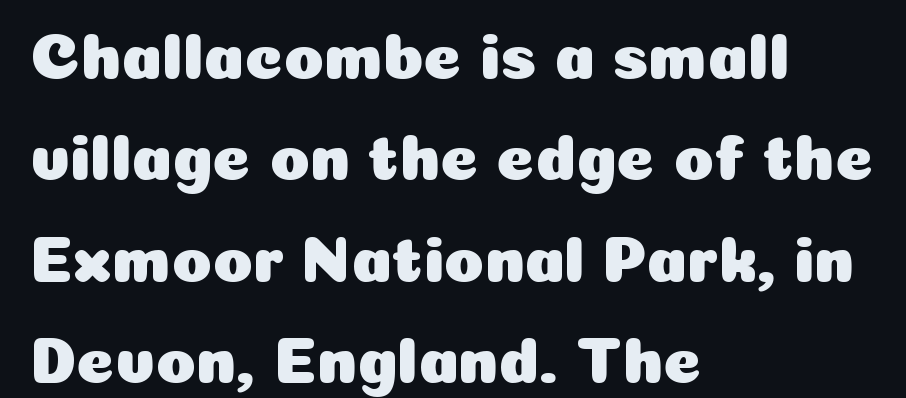
Upright lettering throughout. Quick note: interline space is typical. This rendering leaves character spacing at its baseline value. The passage shown is typeset with a sans-serif family. Underlining? Definitely not there.
